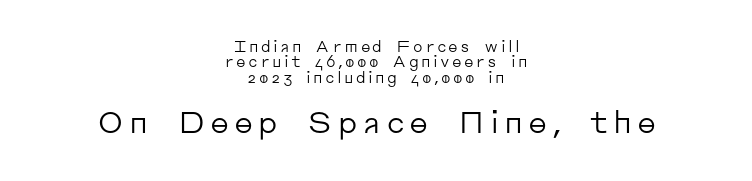
The image shows 30 px regular-weight sans-serif type, upright; set centered, tight line spacing (1.02x), not underlined; the second (bottom) block is 2.0x larger; low stroke contrast and a medium x-height.
